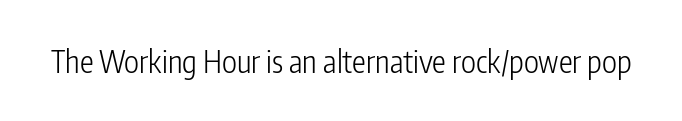
Here the designer chose a conventional face with non-uniform glyph widths. Serif or sans? Sans — the stroke terminals are bare. The lettering holds an erect, upright posture throughout. A quiet, ordinary-to-light weight characterises the typeface. The gaps between neighbouring characters are ordinary and unremarkable.
